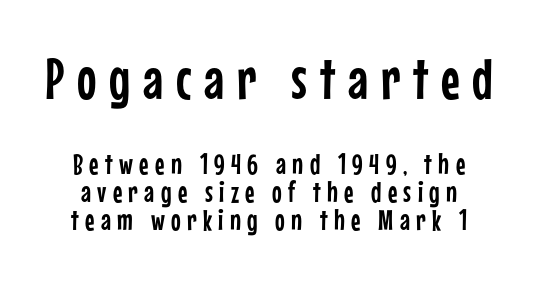
Q: Is the text italic (slanted)? A: No, it is upright.
Q: Is the typeface a serif or a sans-serif typeface? A: Sans-serif.
Q: Is the text underlined? A: No.
Q: Is the spacing between letters normal or unusually wide? A: Unusually wide.
Q: Is the spacing between lines tight, normal or loose? A: Tight.
Q: Which block of text is set in a larger size, the first (top) or the second (bottom)? A: The first (top) one.
Q: Width (condensed, normal, or wide)? A: Condensed.
Q: Stroke contrast? A: Low.
Q: x-height? A: Medium.
Q: Monospaced? A: No.
